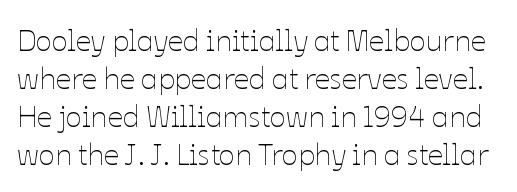
Q: Is the text bold? A: No.
Q: Is the text italic (slanted)? A: No, it is upright.
Q: Is the text underlined? A: No.
Q: Is the spacing between letters normal or unusually wide? A: Normal.
Q: Is the spacing between lines tight, normal or loose? A: Normal.
Q: Width (condensed, normal, or wide)? A: Normal.
Q: Stroke contrast? A: Low.
Q: x-height? A: Medium.
Q: Monospaced? A: No.
